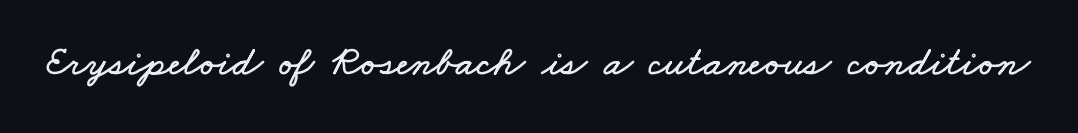
{"width": "wide", "stroke_contrast": "low", "x_height": "small", "monospaced": "no", "underline": "no", "letter_spacing": "normal", "letter_spacing_em": 0.0, "glyph_px": 42}
